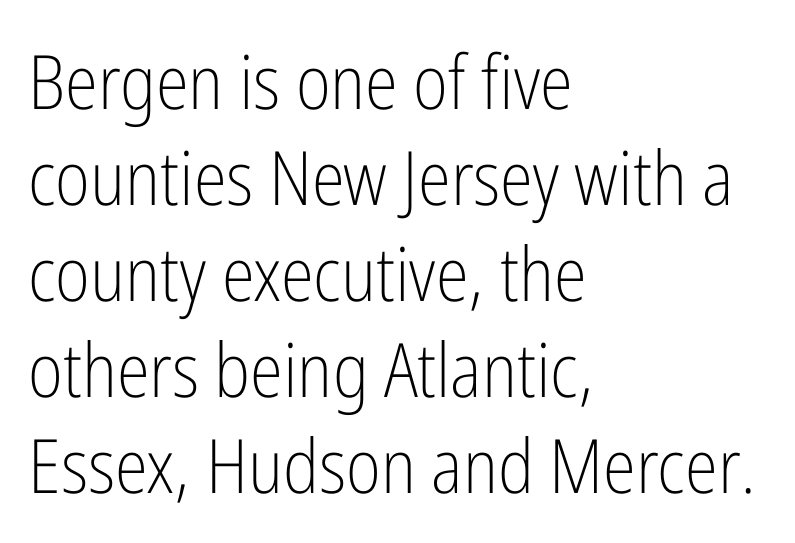
{"serif": "no", "italic": "no", "bold": "no", "weight": "light", "width": "condensed", "stroke_contrast": "low", "x_height": "medium", "monospaced": "no", "underline": "no", "align": "left", "line_spacing": "normal", "line_spacing_ratio": 1.28, "letter_spacing": "normal", "letter_spacing_em": 0.0, "glyph_px": 75}
